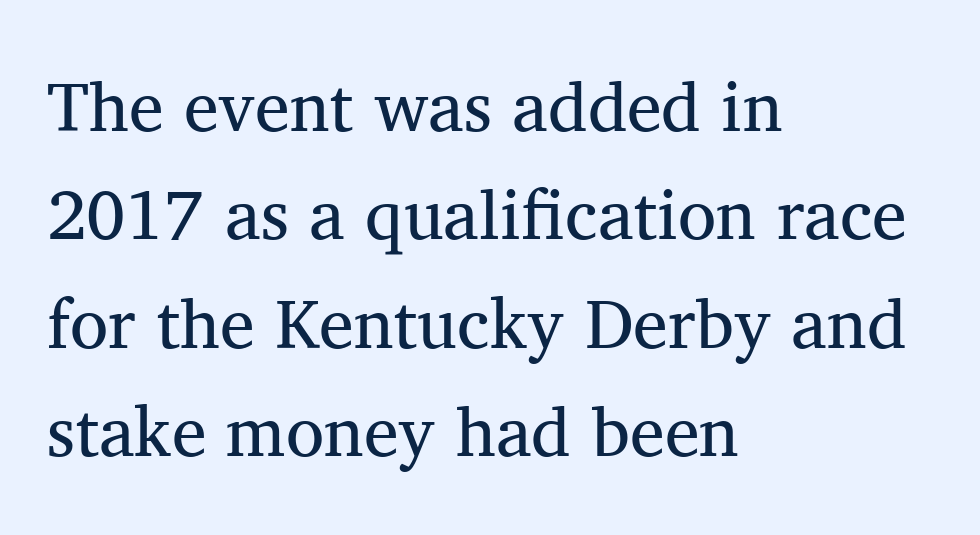
The image shows 70 px regular-weight serif type, upright; set left-aligned, normal line spacing (1.55x), normal letter spacing, not underlined; medium stroke contrast and a medium x-height.
